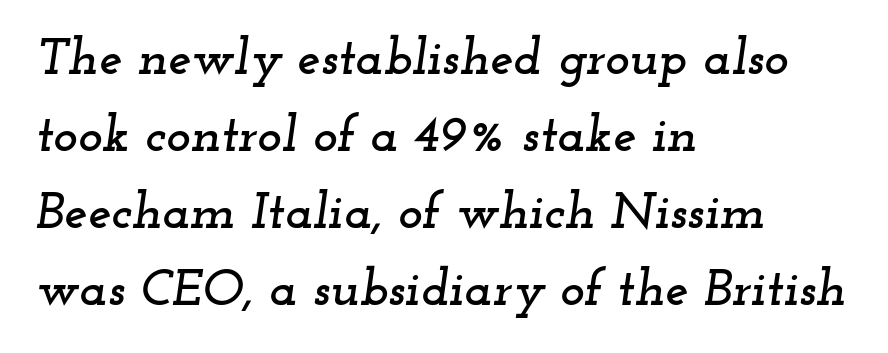
Standard letterfit; no display-style spreading of the glyphs. In terms of letterform style, serifs are clearly present. If you drew a line through each stem, it would be angled. Regarding leading, the lines here are spaced in the standard way. The rendering anchors every line to the left-hand side.
